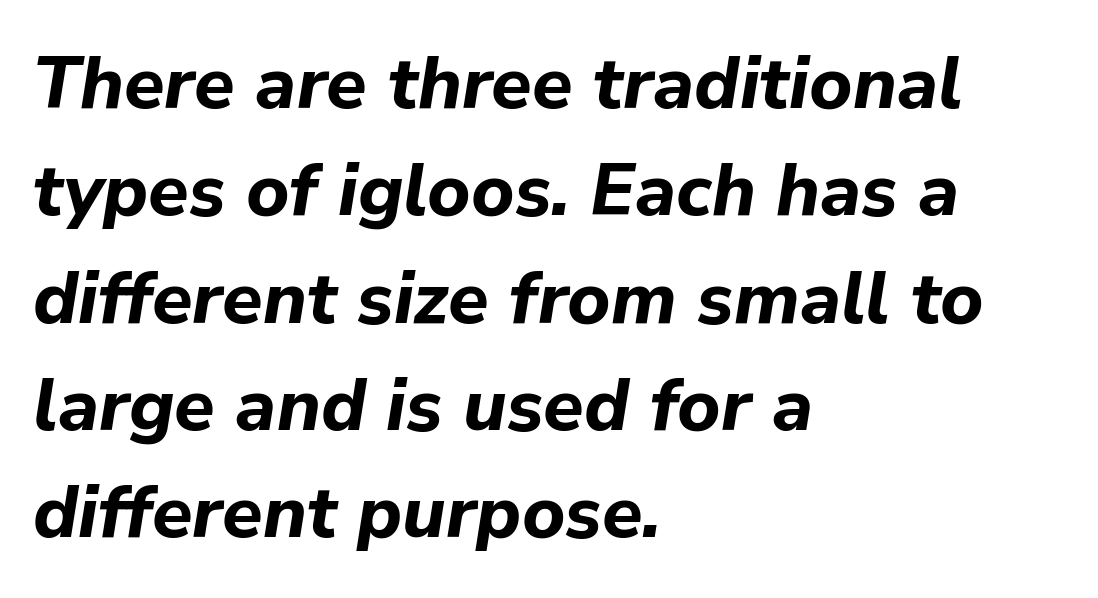
The image shows 74 px bold type, italic (leaning right); set left-aligned, normal line spacing (1.45x), normal letter spacing, not underlined; low stroke contrast and a medium x-height.
